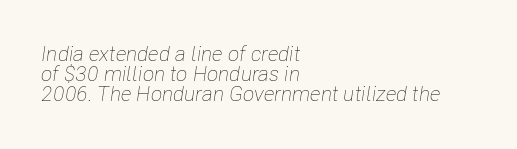
Tightly led — the rows are bunched. A bare baseline throughout the passage. If you drew a ruler down the left edge, every line would touch it. Between one letter and the next there's only the usual sliver of space. The characters are drawn with everyday or finer stroke widths. Slant detected: the letters are inclined.
